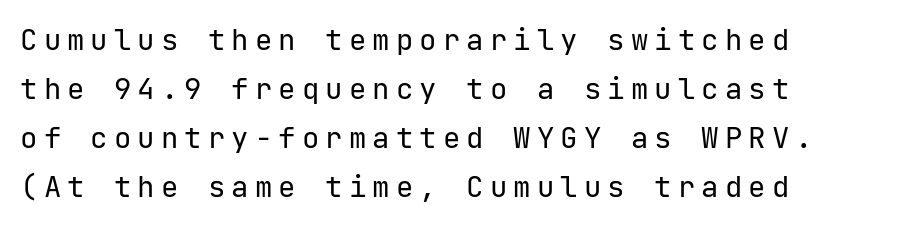
Q: Is the text bold? A: No.
Q: Is the text italic (slanted)? A: No, it is upright.
Q: Is the typeface a serif or a sans-serif typeface? A: Sans-serif.
Q: Is the text underlined? A: No.
Q: How is the paragraph aligned? A: Left-aligned.
Q: Is the spacing between letters normal or unusually wide? A: Unusually wide.
Q: Is the spacing between lines tight, normal or loose? A: Normal.
Q: Width (condensed, normal, or wide)? A: Normal.
Q: Stroke contrast? A: Low.
Q: x-height? A: Medium.
